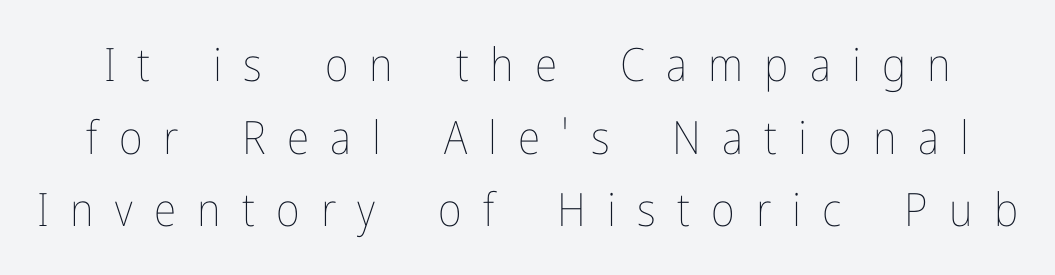
{"italic": "no", "bold": "no", "weight": "thin", "width": "condensed", "stroke_contrast": "low", "x_height": "medium", "monospaced": "no", "underline": "no", "line_spacing": "normal", "line_spacing_ratio": 1.58, "letter_spacing": "wide", "letter_spacing_em": 0.46, "glyph_px": 46}
